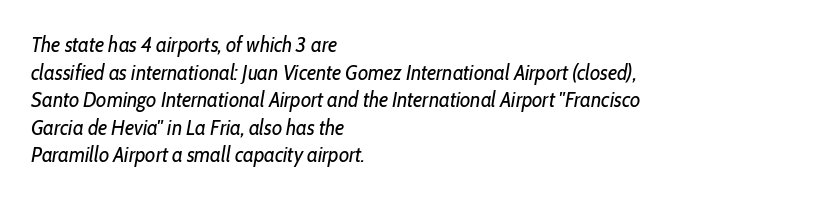
Q: Is the text bold? A: No.
Q: Is the text italic (slanted)? A: Yes, it leans right by about 10 degrees.
Q: Is the text underlined? A: No.
Q: How is the paragraph aligned? A: Left-aligned.
Q: Is the spacing between letters normal or unusually wide? A: Normal.
Q: Is the spacing between lines tight, normal or loose? A: Normal.
